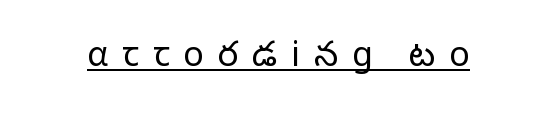
{"serif": "no", "italic": "no", "bold": "no", "weight": "regular", "width": "normal", "stroke_contrast": "low", "x_height": "medium", "monospaced": "no", "underline": "yes", "letter_spacing": "wide", "letter_spacing_em": 0.41, "glyph_px": 34}
